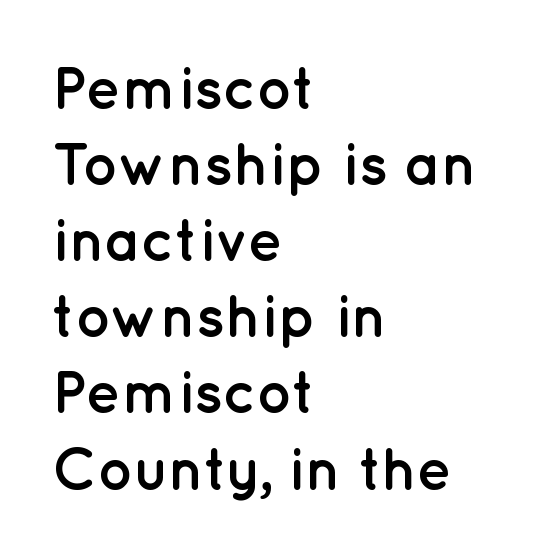
The compositor pushed each line to the left boundary. Inter-character spacing is left at the font's built-in metrics. Check where the strokes stop: nothing finishes them off — pure sans. Summary of vertical rhythm: regular, with standard interline spacing. Does the lettering tilt? It doesn't — this is upright.
